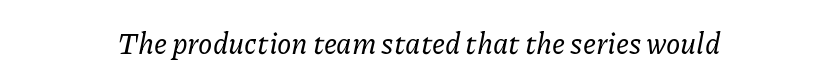
Q: Is the text italic (slanted)? A: Yes, it leans right by about 11 degrees.
Q: Is the typeface a serif or a sans-serif typeface? A: Serif.
Q: Is the text underlined? A: No.
Q: Is the spacing between letters normal or unusually wide? A: Normal.
Q: Width (condensed, normal, or wide)? A: Normal.
Q: Stroke contrast? A: Low.
Q: x-height? A: Medium.
Q: Monospaced? A: No.
